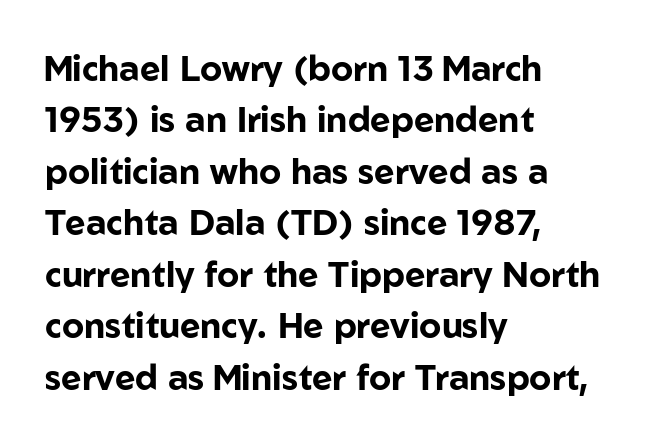
{"serif": "no", "italic": "no", "bold": "yes", "weight": "bold", "width": "normal", "stroke_contrast": "low", "x_height": "medium", "monospaced": "no", "underline": "no", "align": "left", "line_spacing": "normal", "line_spacing_ratio": 1.47, "letter_spacing": "normal", "letter_spacing_em": 0.0, "glyph_px": 35}
